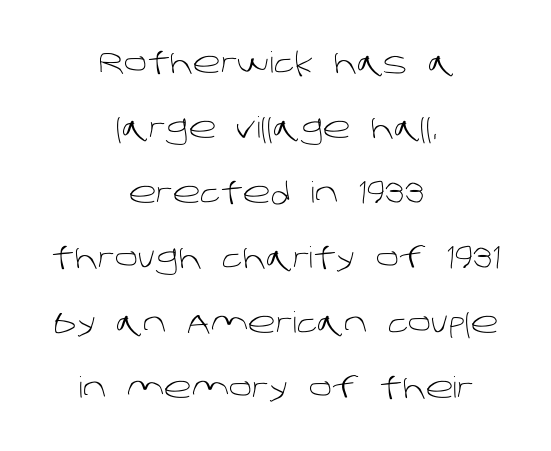
The image shows 29 px light sans-serif type; set centered, loose line spacing (2.24x), normal letter spacing, not underlined; low stroke contrast and a large x-height.
